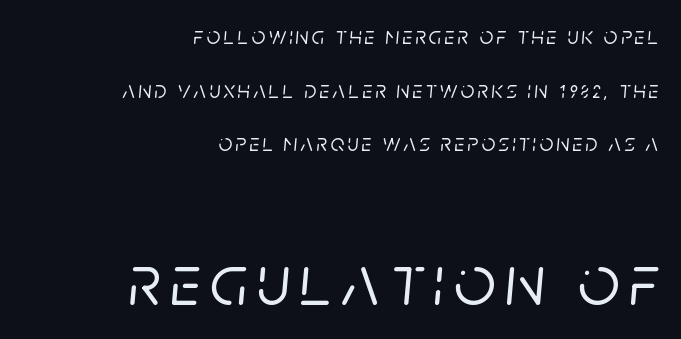
Lines of text with bare space underneath. Each line ends at the same right margin while the left side varies. The composition opens small and finishes big. Each letter keeps its own natural width here, so spacing adapts to shape. Successive baselines arrive slowly, with a big drop between each. Designer's note — italics engaged.
